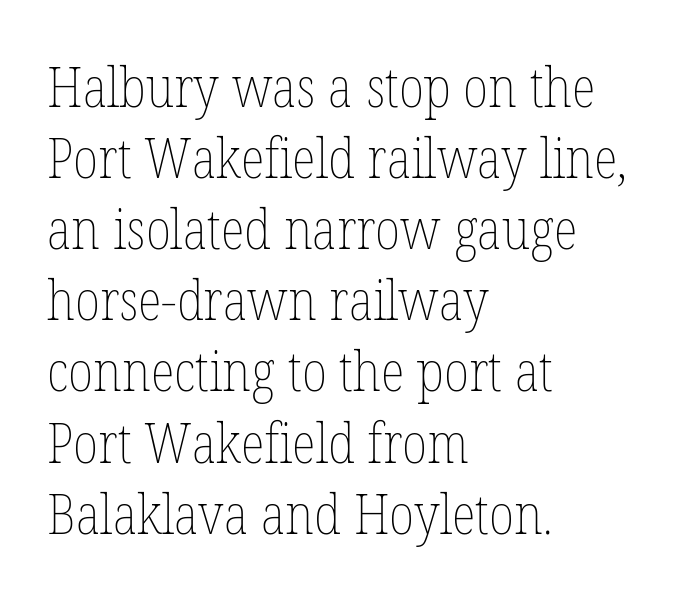
{"italic": "no", "bold": "no", "weight": "thin", "width": "condensed", "stroke_contrast": "low", "x_height": "medium", "monospaced": "no", "underline": "no", "align": "left", "line_spacing": "normal", "line_spacing_ratio": 1.27, "letter_spacing": "normal", "letter_spacing_em": 0.0, "glyph_px": 56}
